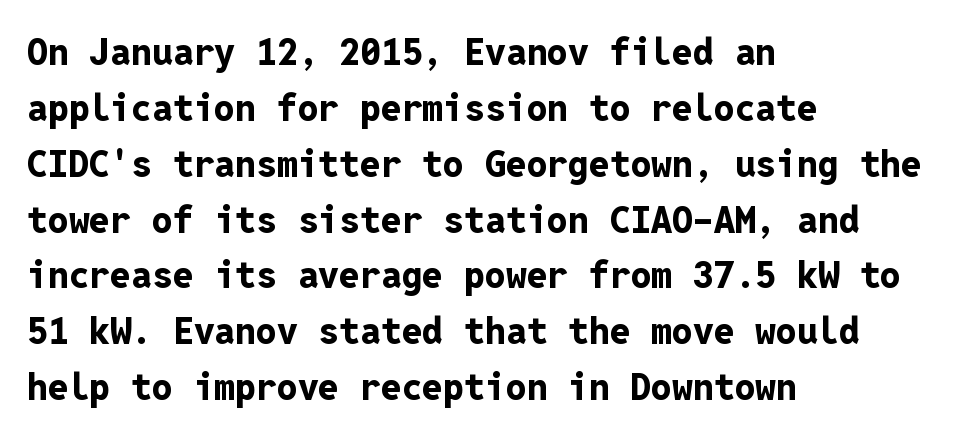
Stroke thickness is high; the sample reads as a true bold. Descenders are the only things crossing below the line. Every character here occupies the same horizontal width, giving the sample a typewriter-like rhythm. Inter-character spacing is left at the font's built-in metrics. Typographically, this falls in the sans-serif category. If you drew a line through each stem, it would be perfectly vertical.
